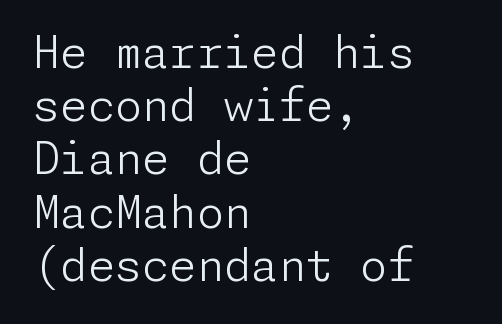
The image shows 44 px light sans-serif type, upright; set left-aligned, line spacing 1.21x, normal letter spacing, not underlined; low stroke contrast and a medium x-height.
